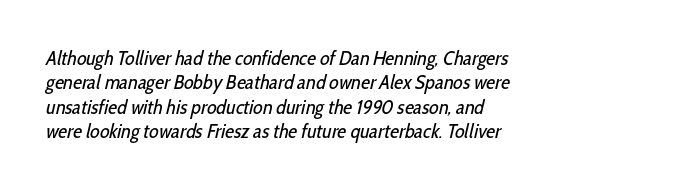
{"bold": "no", "underline": "no", "align": "left", "line_spacing_ratio": 1.22, "letter_spacing": "normal", "letter_spacing_em": 0.0, "glyph_px": 20}
